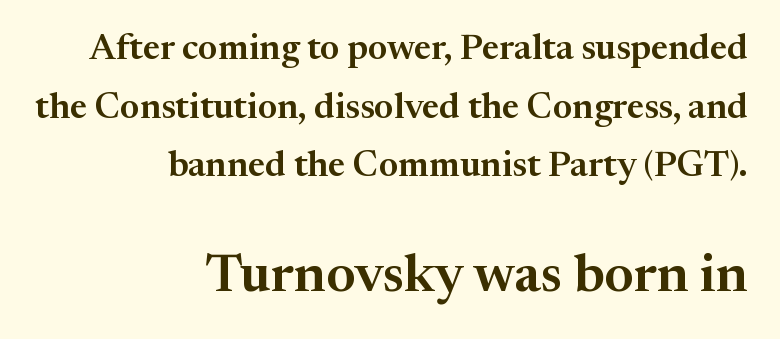
Characters follow at the spacing the type designer built in. The lettering stays uniformly vertical, giving the passage a roman look. Each new line begins a customary step beneath the previous one. To sum up the face: it has serifs. Top chunk: small. Bottom chunk: large.
